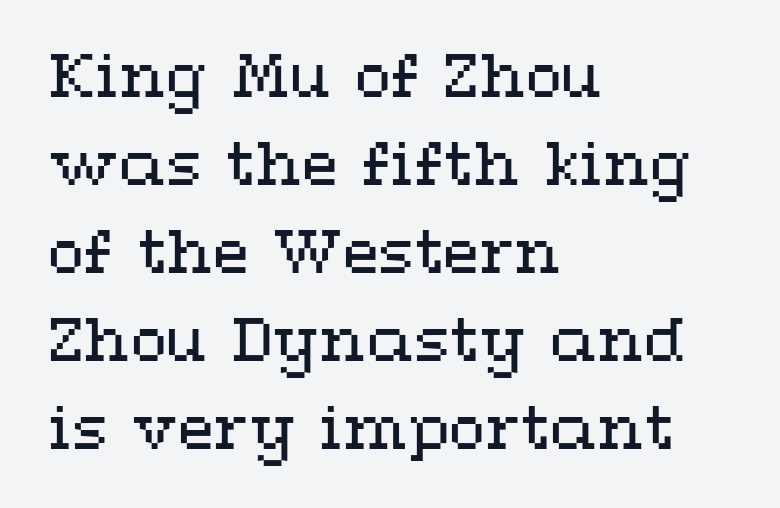
Line spacing here is normal. The letters advance in unequal steps, a hallmark of proportional type. The strokes carry an ordinary text weight at most. Lines of text with bare space underneath.
